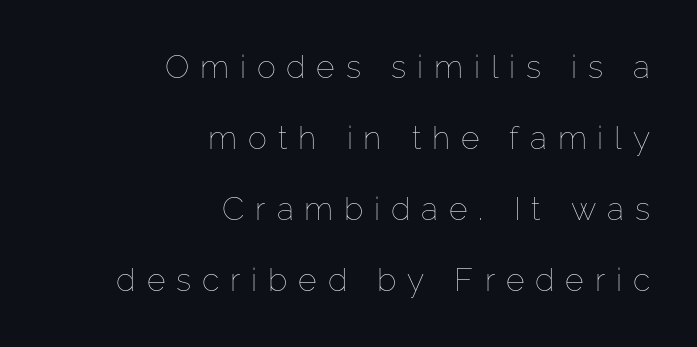
Q: Is the text bold? A: No.
Q: Is the text italic (slanted)? A: No, it is upright.
Q: Is the text underlined? A: No.
Q: How is the paragraph aligned? A: Right-aligned.
Q: Is the spacing between letters normal or unusually wide? A: Unusually wide.
Q: Is the spacing between lines tight, normal or loose? A: Loose.
Q: Width (condensed, normal, or wide)? A: Normal.
Q: Stroke contrast? A: Low.
Q: x-height? A: Medium.
Q: Monospaced? A: No.
